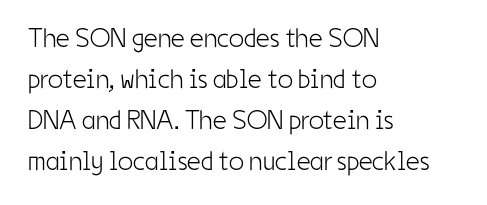
On a weight scale, this lands at 450 or below. The passage shown has conventional tracking throughout. A normal amount of white space separates one row of letters from the next. The rag falls on the right side of this text block.
